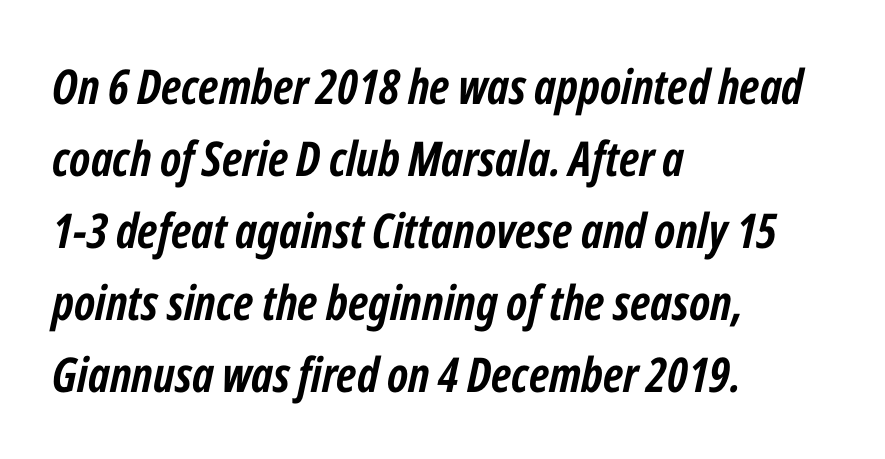
Designer's note — italics engaged. The letterforms sit shoulder to shoulder at normal distance. Plain, unruled lines of type. These lines stack with their left ends in a neat column.
